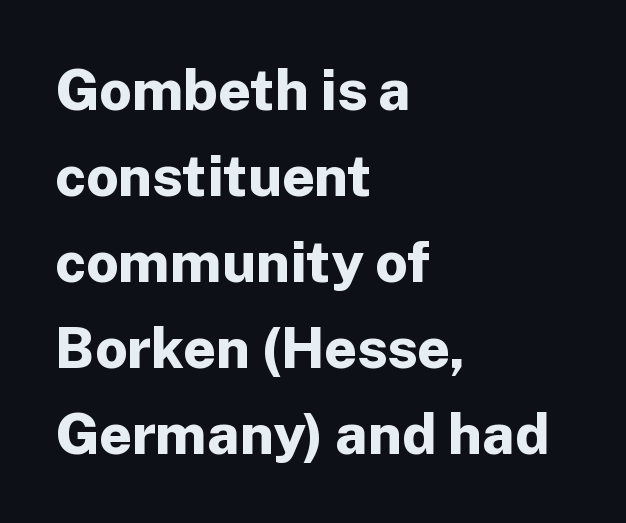
This sample has the flowing, uneven cadence of proportional lettering. Honestly, the letter spacing is just normal — you wouldn't notice it. Plain, unruled lines of type. Upright lettering throughout. Regular leading. Look at the bottom of the vertical strokes: they stop flat, with no serifs.
